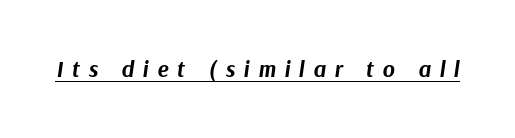
Q: Is the text bold? A: Yes.
Q: Is the text italic (slanted)? A: Yes, it leans right by about 9 degrees.
Q: Is the text underlined? A: Yes.
Q: Is the spacing between letters normal or unusually wide? A: Unusually wide.
